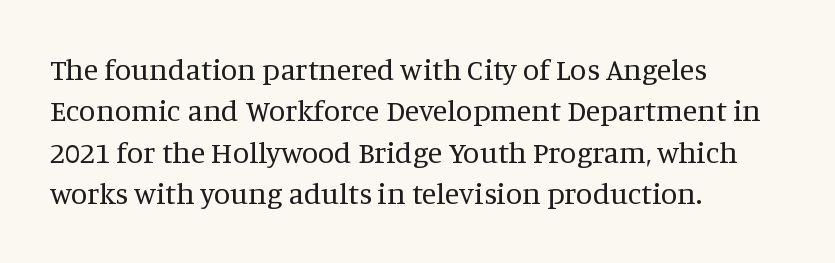
The image shows 30 px regular-weight serif type, upright; set left-aligned, normal line spacing (1.38x), normal letter spacing, not underlined; medium stroke contrast and a large x-height.
